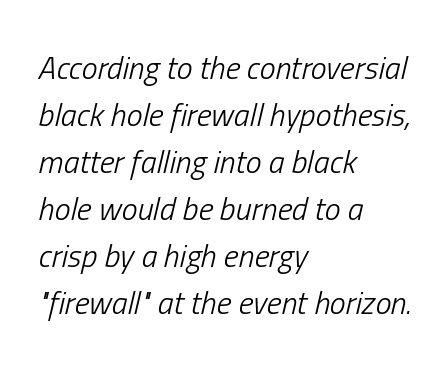
Q: Is the text bold? A: No.
Q: Is the text italic (slanted)? A: Yes, it leans right by about 13 degrees.
Q: Is the text underlined? A: No.
Q: How is the paragraph aligned? A: Left-aligned.
Q: Is the spacing between letters normal or unusually wide? A: Normal.
Q: Is the spacing between lines tight, normal or loose? A: Normal.
Q: Width (condensed, normal, or wide)? A: Condensed.
Q: Stroke contrast? A: Low.
Q: x-height? A: Medium.
Q: Monospaced? A: No.
